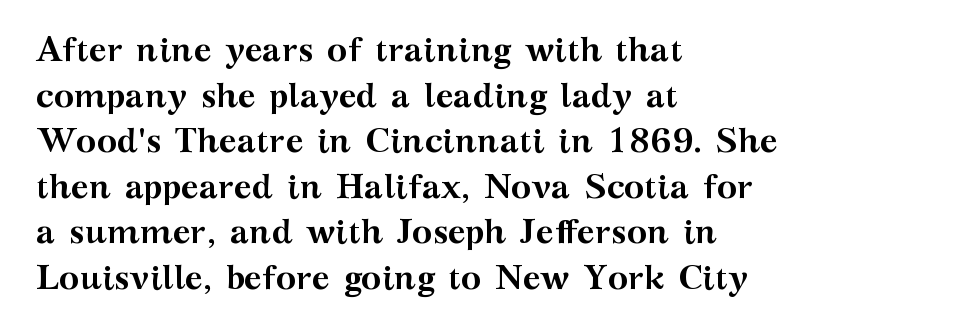
{"serif": "yes", "italic": "no", "bold": "yes", "weight": "semibold", "width": "wide", "stroke_contrast": "medium", "x_height": "medium", "monospaced": "no", "underline": "no", "align": "left", "line_spacing": "normal", "line_spacing_ratio": 1.34, "letter_spacing": "normal", "letter_spacing_em": 0.0, "glyph_px": 34}
